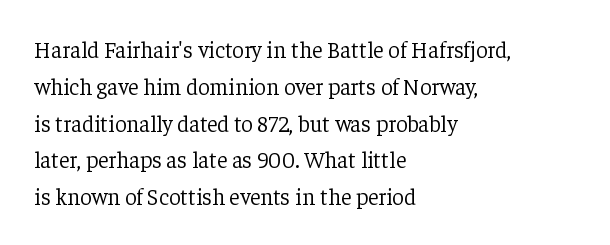
The rendering uses a moderate line-height, typical for paragraphs. The cut favours lightness, reaching ordinary text weight at its darkest. This is roman type, the default non-slanted kind. A student would call this left alignment; a typographer would say flush left, rag right. Honestly, there is no underline to notice here at all. The letterforms sit shoulder to shoulder at normal distance.
